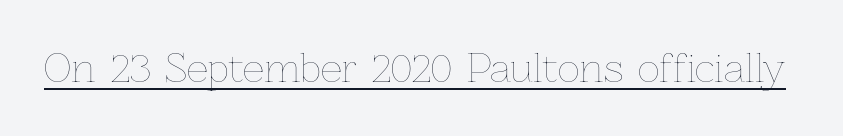
{"italic": "no", "bold": "no", "weight": "thin", "width": "normal", "stroke_contrast": "low", "x_height": "medium", "monospaced": "no", "underline": "yes", "letter_spacing": "normal", "letter_spacing_em": 0.0, "glyph_px": 38}
